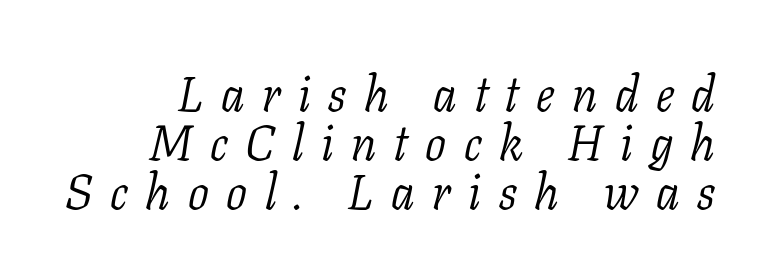
Each letter keeps its own natural width here, so spacing adapts to shape. Each letter's strokes conclude with small projecting serifs. Is the letter spacing exaggerated? Yes — the characters are pushed far apart. The cut favours lightness, reaching ordinary text weight at its darkest.
